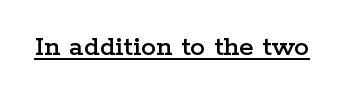
Q: Is the text italic (slanted)? A: No, it is upright.
Q: Is the typeface a serif or a sans-serif typeface? A: Serif.
Q: Is the text underlined? A: Yes.
Q: Is the spacing between letters normal or unusually wide? A: Normal.
Q: Width (condensed, normal, or wide)? A: Wide.
Q: Stroke contrast? A: Low.
Q: x-height? A: Medium.
Q: Monospaced? A: No.
